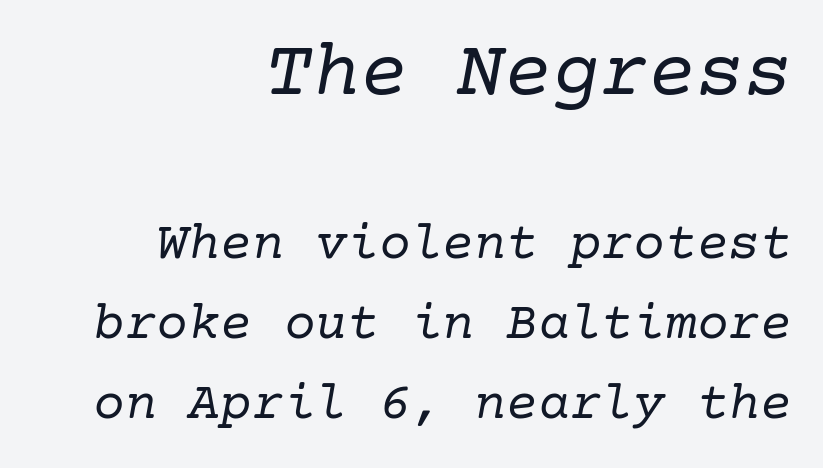
Q: Is the text bold? A: No.
Q: Is the text italic (slanted)? A: Yes, it leans right by about 10 degrees.
Q: Is the typeface a serif or a sans-serif typeface? A: Serif.
Q: Is the text underlined? A: No.
Q: How is the paragraph aligned? A: Right-aligned.
Q: Is the spacing between letters normal or unusually wide? A: Normal.
Q: Is the spacing between lines tight, normal or loose? A: Normal.
Q: Which block of text is set in a larger size, the first (top) or the second (bottom)? A: The first (top) one.
Q: Width (condensed, normal, or wide)? A: Normal.
Q: Stroke contrast? A: Low.
Q: x-height? A: Medium.
